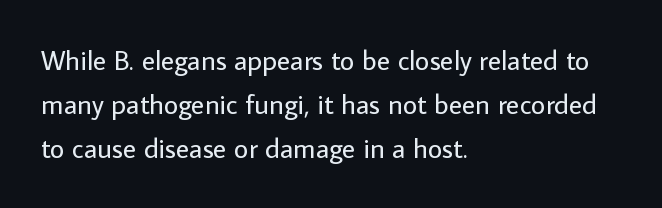
{"serif": "no", "italic": "no", "bold": "no", "weight": "regular", "width": "normal", "stroke_contrast": "low", "x_height": "medium", "monospaced": "no", "underline": "no", "align": "left", "line_spacing": "normal", "line_spacing_ratio": 1.58, "letter_spacing": "normal", "letter_spacing_em": 0.0, "glyph_px": 28}
